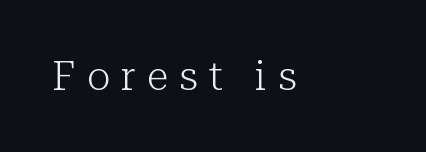
The passage shown is typed in a proportional face where columns would drift. Plain, unruled lines of type. Weight: regular or lighter. Someone cranked the tracking dial way up on this one. The letters stand straight up with perfectly vertical stems. Font category for this specimen: serif.
